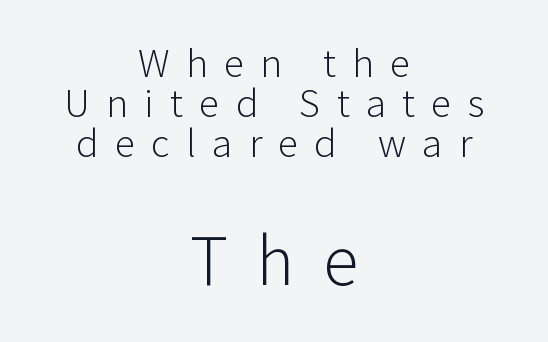
Just letters on the line, the space beneath them empty. Are there feet on the stems? There aren't — it's a sans. The text block is weighted toward neither margin, spreading evenly from the middle. Looks like regular typesetting: each glyph gets only the width it needs.
